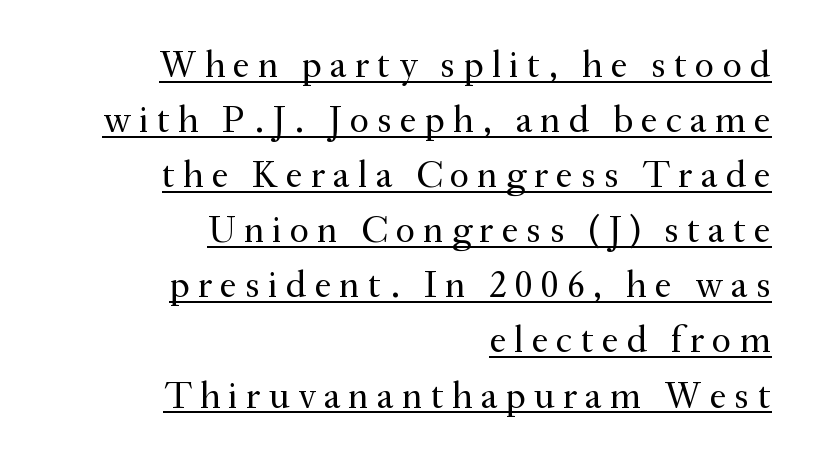
Q: Is the text bold? A: No.
Q: Is the text italic (slanted)? A: No, it is upright.
Q: Is the typeface a serif or a sans-serif typeface? A: Serif.
Q: Is the text underlined? A: Yes.
Q: How is the paragraph aligned? A: Right-aligned.
Q: Is the spacing between letters normal or unusually wide? A: Unusually wide.
Q: Is the spacing between lines tight, normal or loose? A: Normal.
Q: Width (condensed, normal, or wide)? A: Normal.
Q: Stroke contrast? A: Medium.
Q: x-height? A: Small.
Q: Monospaced? A: No.
